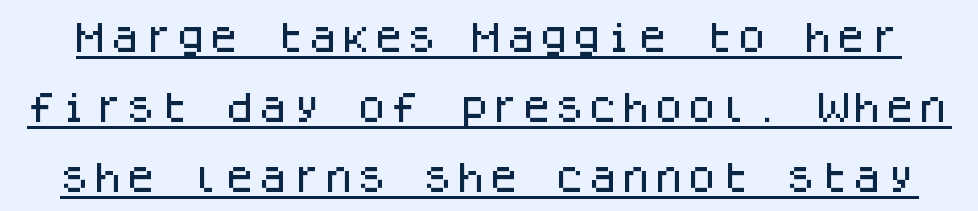
{"serif": "no", "italic": "no", "width": "normal", "stroke_contrast": "low", "x_height": "large", "monospaced": "yes", "underline": "yes", "line_spacing": "loose", "line_spacing_ratio": 2.12, "letter_spacing": "normal", "letter_spacing_em": 0.0, "glyph_px": 33}
